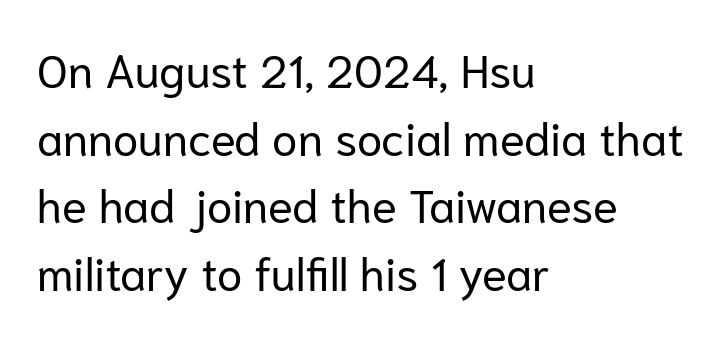
{"serif": "no", "italic": "no", "bold": "no", "weight": "regular", "width": "normal", "stroke_contrast": "low", "x_height": "medium", "monospaced": "no", "underline": "no", "align": "left", "line_spacing": "normal", "line_spacing_ratio": 1.47, "letter_spacing": "normal", "letter_spacing_em": 0.0, "glyph_px": 46}
